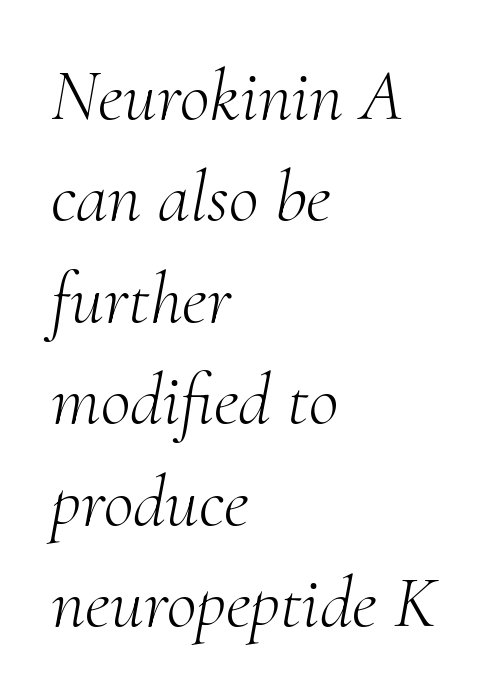
Designer's note — italics engaged. The weight would be labelled regular, book, light, or lighter still. Think of a printed novel: that variable character pitch is what you see here. This block has exactly the height ordinary leading produces.
